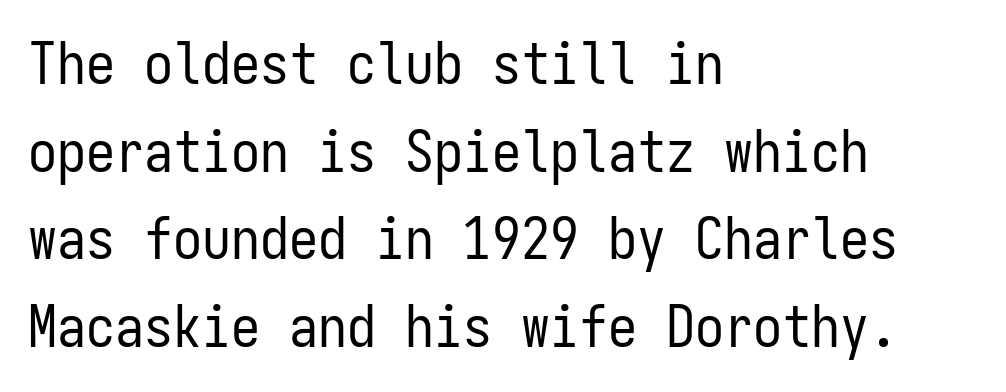
A typesetter would mark this as roman, not italic. If you measured baseline to baseline, you'd find a middling distance. Vertical stems look standard width or narrower in stroke. Alignment: flush left.
